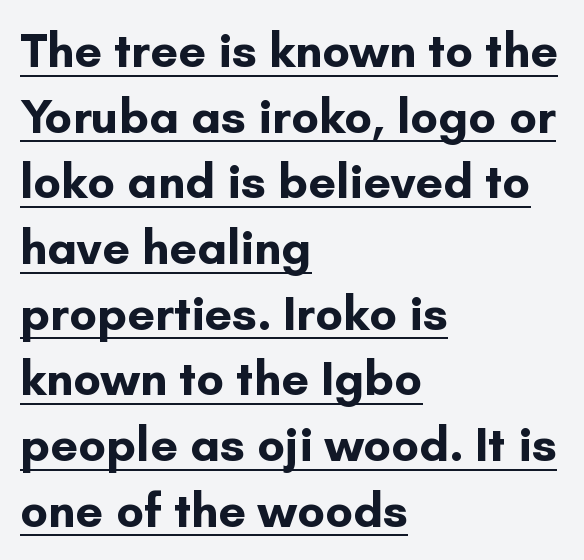
Q: Is the text bold? A: Yes.
Q: Is the text italic (slanted)? A: No, it is upright.
Q: Is the typeface a serif or a sans-serif typeface? A: Sans-serif.
Q: Is the text underlined? A: Yes.
Q: How is the paragraph aligned? A: Left-aligned.
Q: Is the spacing between letters normal or unusually wide? A: Normal.
Q: Is the spacing between lines tight, normal or loose? A: Normal.
Q: Width (condensed, normal, or wide)? A: Normal.
Q: Stroke contrast? A: Low.
Q: x-height? A: Small.
Q: Monospaced? A: No.
